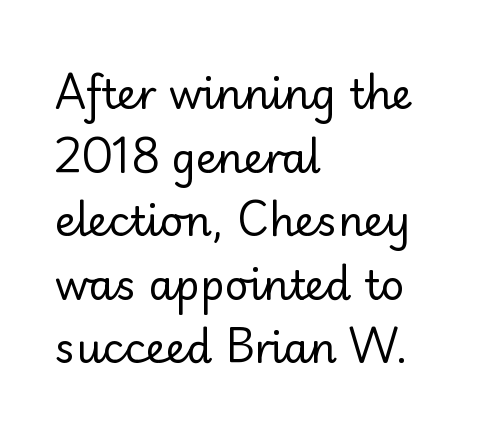
Q: Is the text bold? A: No.
Q: Is the text italic (slanted)? A: No, it is upright.
Q: Is the typeface a serif or a sans-serif typeface? A: Sans-serif.
Q: Is the text underlined? A: No.
Q: How is the paragraph aligned? A: Left-aligned.
Q: Is the spacing between letters normal or unusually wide? A: Normal.
Q: Is the spacing between lines tight, normal or loose? A: Normal.
Q: Width (condensed, normal, or wide)? A: Normal.
Q: Stroke contrast? A: Low.
Q: x-height? A: Small.
Q: Monospaced? A: No.
